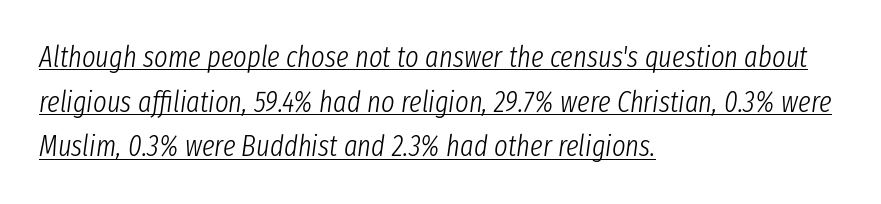
{"italic": "yes", "lean": "right", "slant_degrees": 8, "bold": "no", "weight": "light", "width": "condensed", "stroke_contrast": "low", "x_height": "medium", "monospaced": "no", "underline": "yes", "align": "left", "line_spacing": "normal", "line_spacing_ratio": 1.54, "letter_spacing": "normal", "letter_spacing_em": 0.0, "glyph_px": 29}
